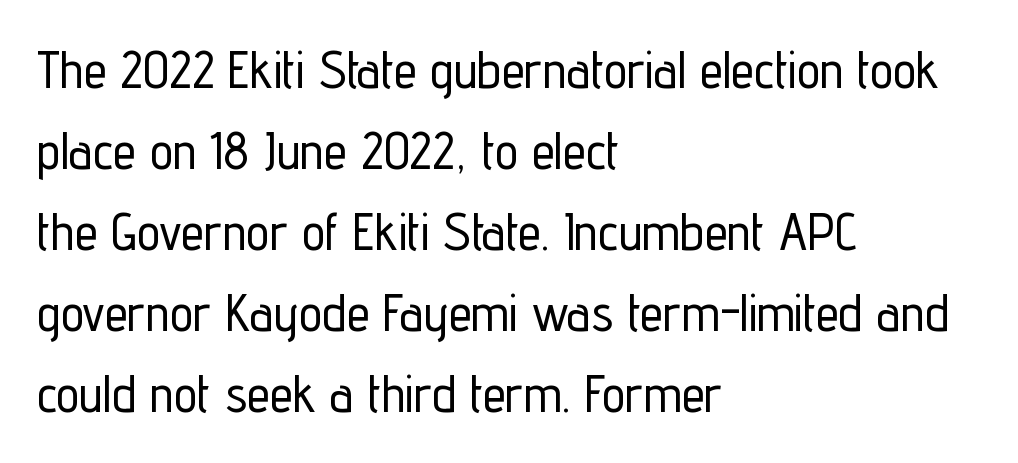
Q: Is the text italic (slanted)? A: No, it is upright.
Q: Is the typeface a serif or a sans-serif typeface? A: Sans-serif.
Q: Is the text underlined? A: No.
Q: How is the paragraph aligned? A: Left-aligned.
Q: Is the spacing between letters normal or unusually wide? A: Normal.
Q: Is the spacing between lines tight, normal or loose? A: Normal.
Q: Width (condensed, normal, or wide)? A: Condensed.
Q: Stroke contrast? A: Low.
Q: x-height? A: Medium.
Q: Monospaced? A: No.
